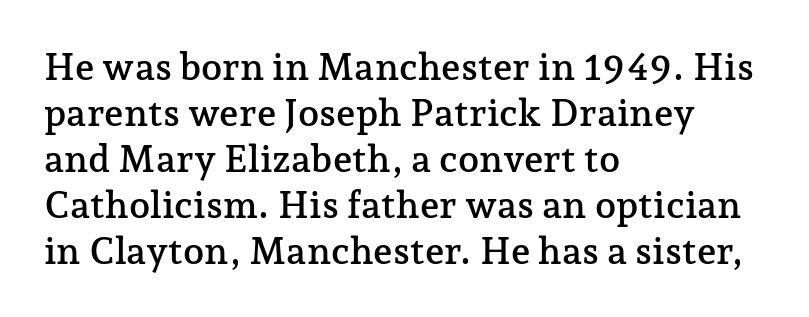
Characters follow at the spacing the type designer built in. The specimen reads as upright at a glance. The face used here is proportionally spaced, like ordinary book or web type. If you drew a ruler down the left edge, every line would touch it.
